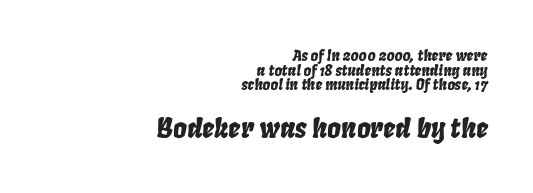
The image shows 27 px text type, italic (leaning right); set right-aligned, tight line spacing (0.97x), normal letter spacing, not underlined; the second (bottom) block is 1.8x larger.
